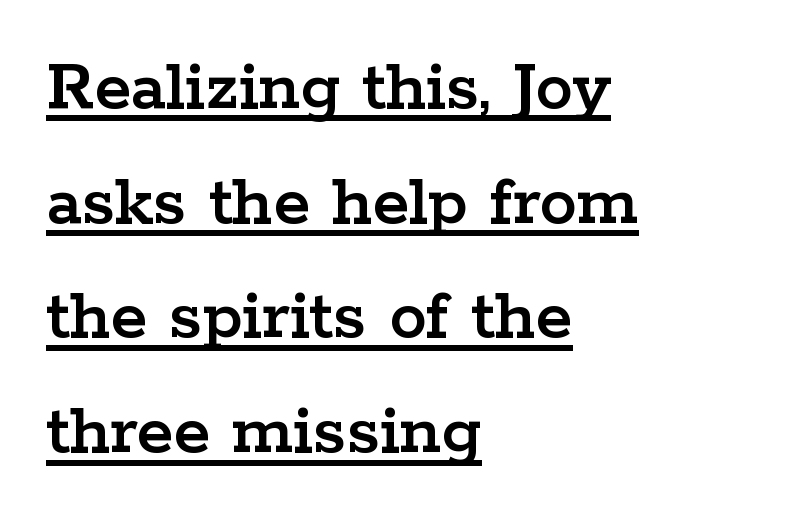
Q: Is the text italic (slanted)? A: No, it is upright.
Q: Is the typeface a serif or a sans-serif typeface? A: Serif.
Q: Is the text underlined? A: Yes.
Q: How is the paragraph aligned? A: Left-aligned.
Q: Is the spacing between letters normal or unusually wide? A: Normal.
Q: Is the spacing between lines tight, normal or loose? A: Normal.
Q: Width (condensed, normal, or wide)? A: Wide.
Q: Stroke contrast? A: Low.
Q: x-height? A: Medium.
Q: Monospaced? A: No.
